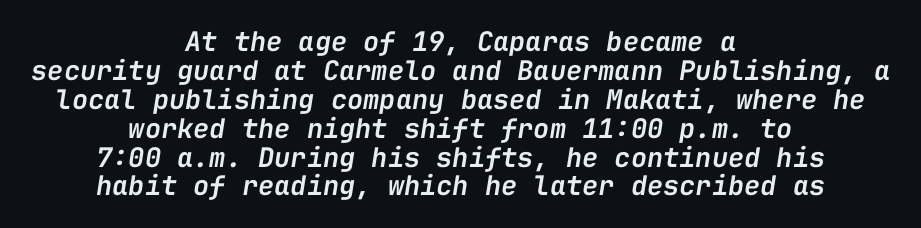
Q: Is the text bold? A: Semi-bold.
Q: Is the text italic (slanted)? A: Yes, it leans right by about 9 degrees.
Q: Is the text underlined? A: No.
Q: How is the paragraph aligned? A: Centered.
Q: Is the spacing between letters normal or unusually wide? A: Normal.
Q: Is the spacing between lines tight, normal or loose? A: Tight.
